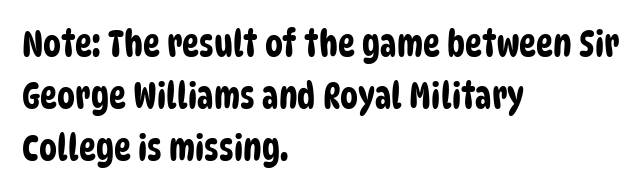
The image shows 36 px condensed sans-serif type; set left-aligned, normal line spacing (1.45x), normal letter spacing, not underlined; low stroke contrast and a large x-height.
